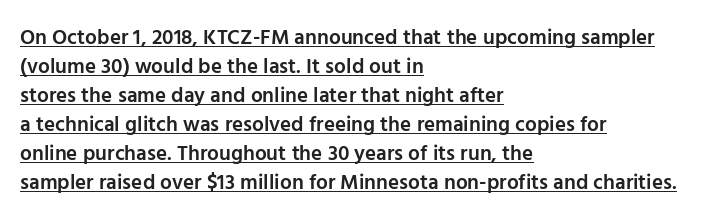
Q: Is the text bold? A: Semi-bold.
Q: Is the text italic (slanted)? A: No, it is upright.
Q: Is the text underlined? A: Yes.
Q: How is the paragraph aligned? A: Left-aligned.
Q: Is the spacing between letters normal or unusually wide? A: Normal.
Q: Is the spacing between lines tight, normal or loose? A: Normal.
